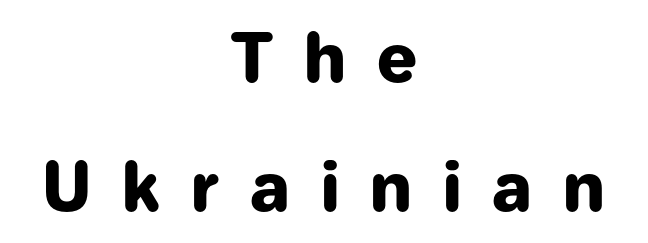
The image shows 66 px heavy sans-serif type, upright; set centered, loose line spacing (1.96x), unusually wide letter spacing (+0.47 em), not underlined; low stroke contrast and a medium x-height.
